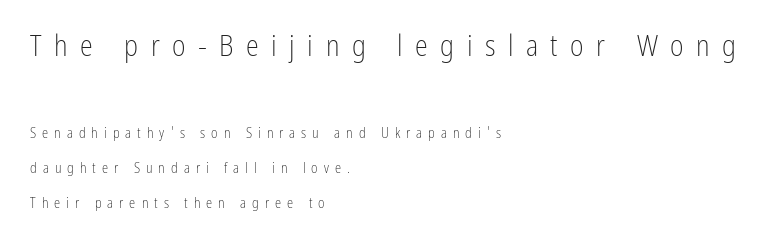
{"serif": "no", "italic": "no", "bold": "no", "weight": "light", "width": "condensed", "stroke_contrast": "low", "x_height": "medium", "monospaced": "no", "underline": "no", "align": "left", "line_spacing": "loose", "line_spacing_ratio": 2.49, "letter_spacing": "wide", "letter_spacing_em": 0.43, "larger_block": "first", "size_ratio": 2.07, "glyph_px": 29}
